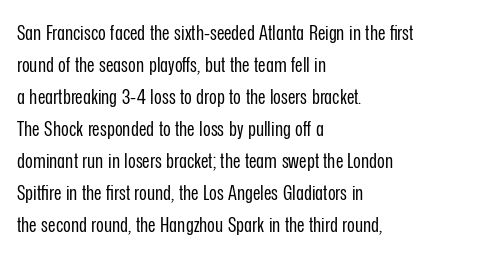
{"italic": "no", "bold": "no", "underline": "no", "align": "left", "line_spacing": "normal", "line_spacing_ratio": 1.52, "letter_spacing": "normal", "letter_spacing_em": 0.0, "glyph_px": 21}
